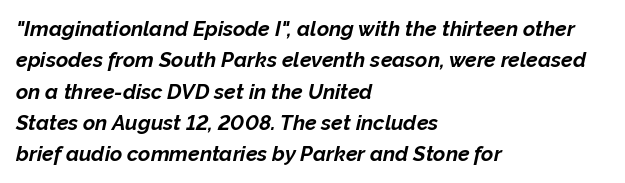
This block has exactly the height ordinary leading produces. Check under the words: just untouched page. Is the block centered? No — it sits flush against the left margin. Words appear dense and cohesive because spacing is normal. Compared with ordinary roman type, these characters are visibly tilted.
